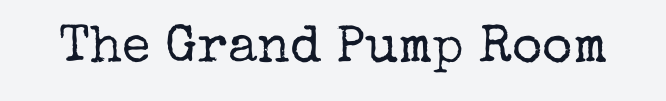
Tracking value appears to be zero — textbook default spacing. Lines of text with bare space underneath. The font is comparable to plain body text, perhaps lighter. This sample uses an upright cut, with every glyph sitting square on the baseline. Is this a fixed-width face? No — the glyphs have proportional, varying widths. Observe the serifs anchoring each vertical stroke in this sample.
